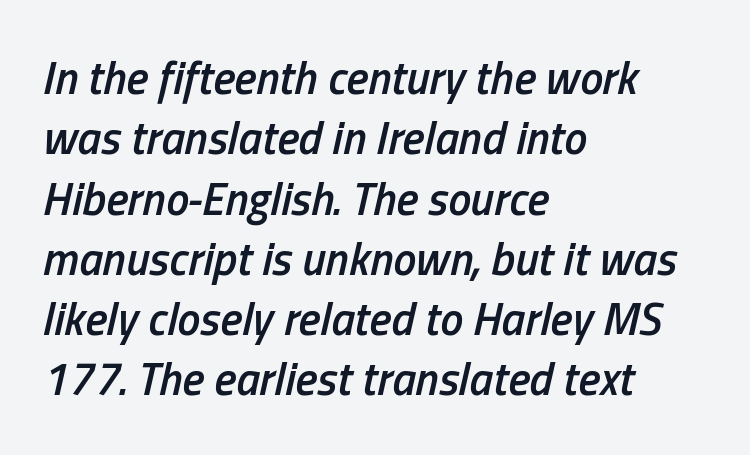
Q: Is the text bold? A: Semi-bold.
Q: Is the text italic (slanted)? A: Yes, it leans right by about 13 degrees.
Q: Is the text underlined? A: No.
Q: How is the paragraph aligned? A: Left-aligned.
Q: Is the spacing between letters normal or unusually wide? A: Normal.
Q: Is the spacing between lines tight, normal or loose? A: Normal.
Q: Width (condensed, normal, or wide)? A: Condensed.
Q: Stroke contrast? A: Low.
Q: x-height? A: Medium.
Q: Monospaced? A: No.
